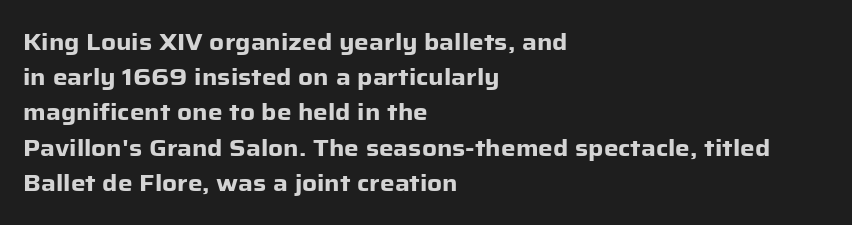
The image shows 23 px bold type, upright; set left-aligned, normal line spacing (1.53x), normal letter spacing, not underlined.
